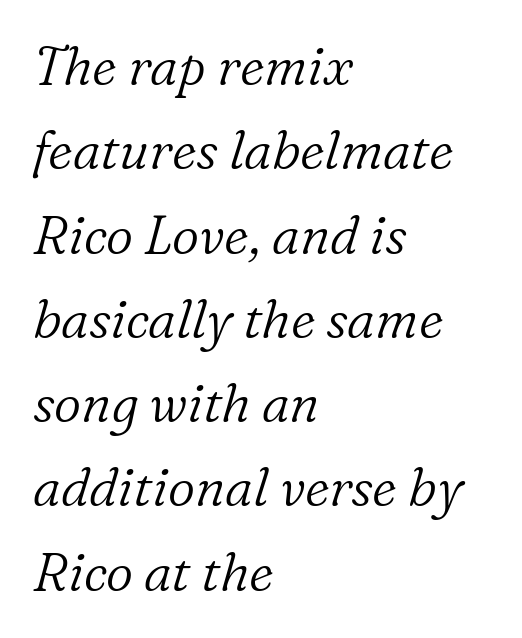
{"serif": "yes", "italic": "yes", "lean": "right", "slant_degrees": 16, "bold": "no", "weight": "light", "width": "normal", "stroke_contrast": "low", "x_height": "medium", "monospaced": "no", "underline": "no", "align": "left", "line_spacing": "normal", "line_spacing_ratio": 1.59, "letter_spacing": "normal", "letter_spacing_em": 0.0, "glyph_px": 53}
